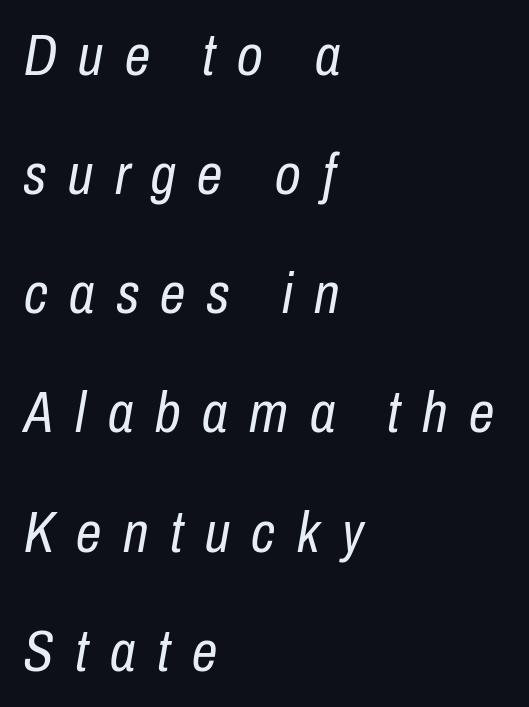
{"italic": "yes", "lean": "right", "slant_degrees": 10, "bold": "no", "weight": "regular", "width": "condensed", "stroke_contrast": "low", "x_height": "medium", "monospaced": "no", "underline": "no", "align": "left", "line_spacing": "loose", "line_spacing_ratio": 2.09, "letter_spacing": "wide", "letter_spacing_em": 0.38, "glyph_px": 57}
